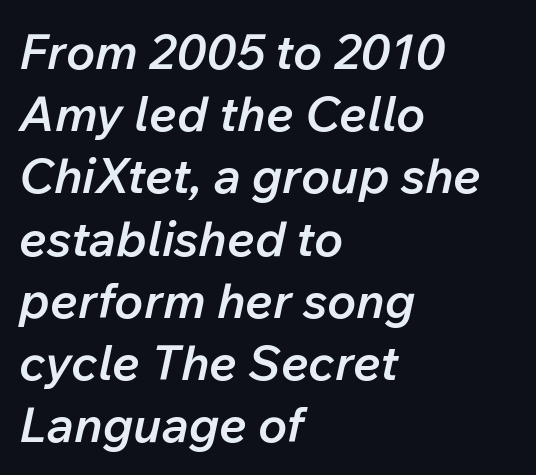
Tracking here is standard; glyphs follow each other at the usual distance. Is the block centered? No — it sits flush against the left margin. Just letters on the line, the space beneath them empty. These lines sit exactly where default settings would place them.
